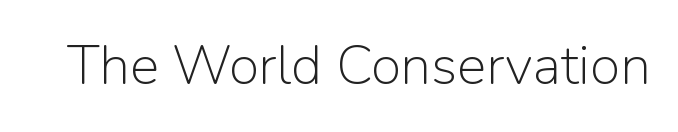
The image shows 55 px light sans-serif type, upright; set normal letter spacing, not underlined; low stroke contrast and a medium x-height.
